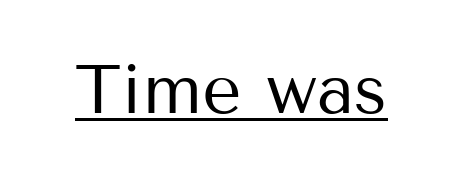
The image shows 69 px regular-weight sans-serif type, upright; set normal letter spacing, underlined; medium stroke contrast and a medium x-height.
